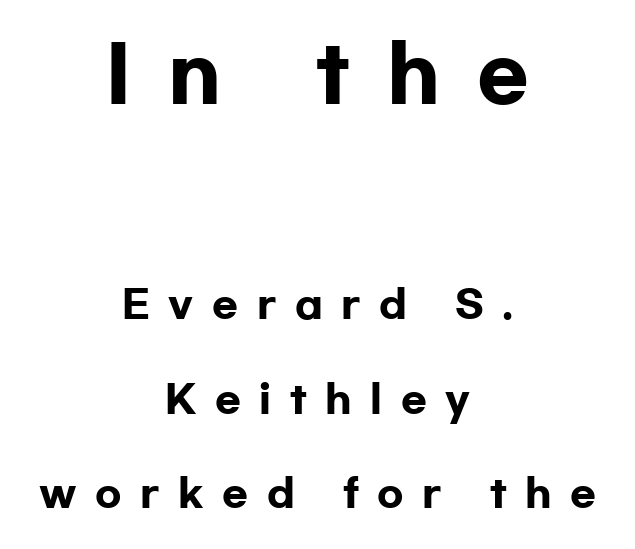
The image shows 76 px heavy, wide sans-serif type, upright; set centered, loose line spacing (2.48x), unusually wide letter spacing (+0.49 em), not underlined; the first (top) block is 2.0x larger; low stroke contrast and a medium x-height.
